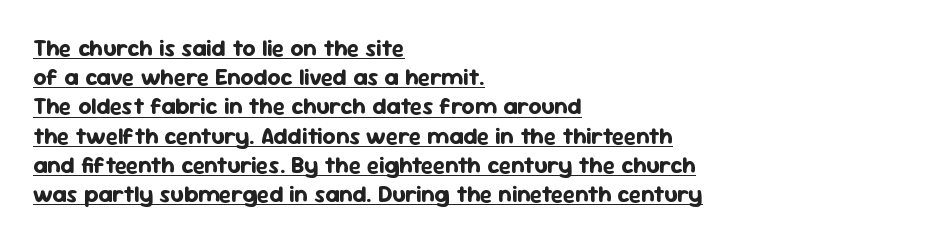
Q: Is the text bold? A: Yes.
Q: Is the text italic (slanted)? A: No, it is upright.
Q: Is the text underlined? A: Yes.
Q: How is the paragraph aligned? A: Left-aligned.
Q: Is the spacing between letters normal or unusually wide? A: Normal.
Q: Is the spacing between lines tight, normal or loose? A: Normal.
